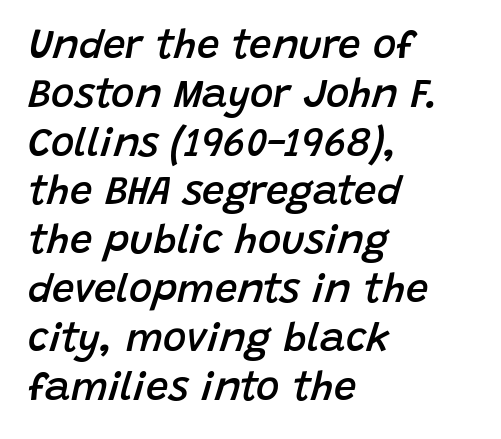
{"italic": "yes", "lean": "right", "slant_degrees": 15, "bold": "semi", "weight": "semibold", "width": "normal", "stroke_contrast": "low", "x_height": "large", "monospaced": "no", "underline": "no", "align": "left", "line_spacing_ratio": 1.22, "letter_spacing": "normal", "letter_spacing_em": 0.0, "glyph_px": 40}
